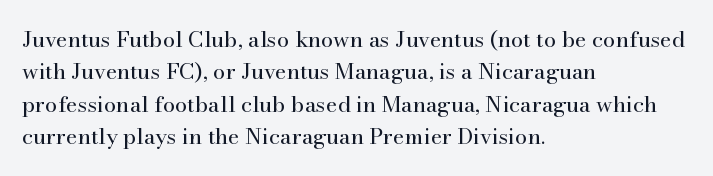
{"italic": "no", "bold": "no", "underline": "no", "align": "left", "line_spacing": "normal", "line_spacing_ratio": 1.47, "letter_spacing": "normal", "letter_spacing_em": 0.0, "glyph_px": 22}
